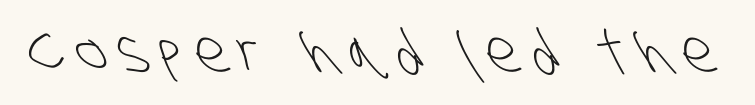
Clear beneath every line of the passage. Letter spacing: wide. This is not heavy type; no bold has been used. Proportional: the letters do not fall into vertical columns. The font family rendered here belongs to the sans-serif group.
